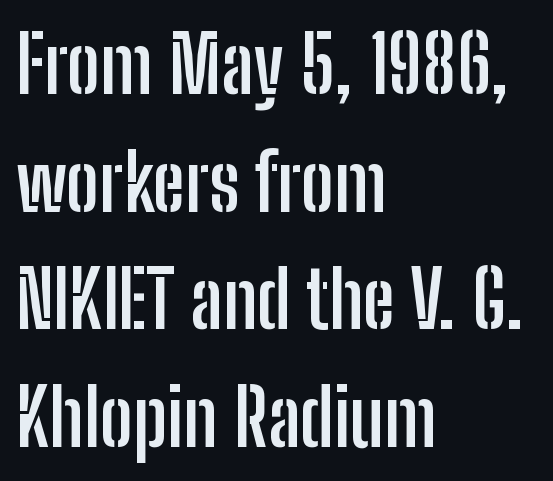
Q: Is the text bold? A: Yes.
Q: Is the text italic (slanted)? A: No, it is upright.
Q: Is the typeface a serif or a sans-serif typeface? A: Sans-serif.
Q: Is the text underlined? A: No.
Q: How is the paragraph aligned? A: Left-aligned.
Q: Is the spacing between letters normal or unusually wide? A: Normal.
Q: Is the spacing between lines tight, normal or loose? A: Normal.
Q: Width (condensed, normal, or wide)? A: Condensed.
Q: Stroke contrast? A: Low.
Q: x-height? A: Medium.
Q: Monospaced? A: No.
